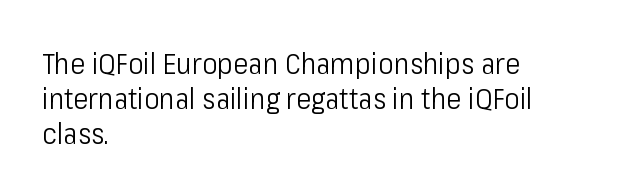
{"serif": "no", "italic": "no", "bold": "no", "weight": "light", "width": "condensed", "stroke_contrast": "low", "x_height": "medium", "monospaced": "no", "underline": "no", "align": "left", "line_spacing_ratio": 1.21, "letter_spacing": "normal", "letter_spacing_em": 0.0, "glyph_px": 29}
